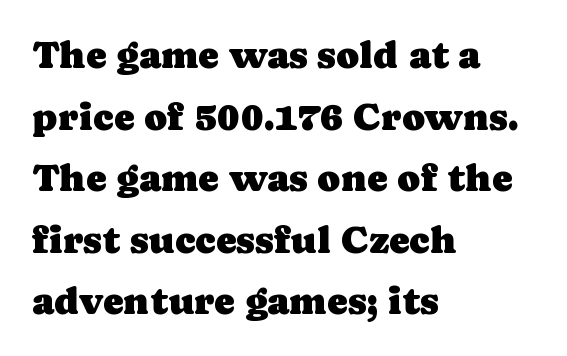
{"serif": "yes", "italic": "no", "width": "normal", "stroke_contrast": "low", "x_height": "medium", "monospaced": "no", "underline": "no", "align": "left", "line_spacing": "normal", "line_spacing_ratio": 1.58, "letter_spacing": "normal", "letter_spacing_em": 0.0, "glyph_px": 39}
